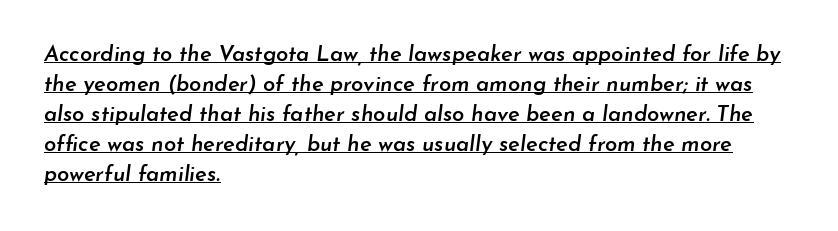
{"italic": "yes", "lean": "right", "slant_degrees": 7, "bold": "semi", "underline": "yes", "align": "left", "line_spacing": "normal", "line_spacing_ratio": 1.36, "letter_spacing": "normal", "letter_spacing_em": 0.0, "glyph_px": 22}
